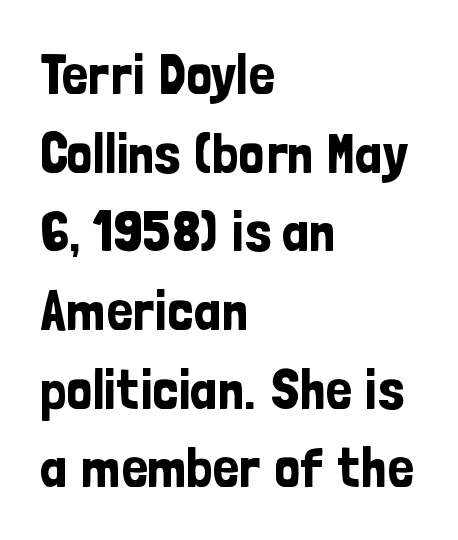
The image shows 57 px condensed sans-serif type, upright; set left-aligned, normal line spacing (1.38x), normal letter spacing, not underlined; low stroke contrast and a medium x-height.
